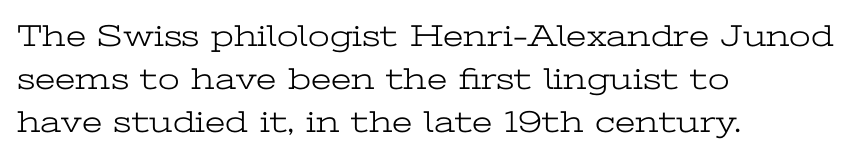
Q: Is the text bold? A: No.
Q: Is the text italic (slanted)? A: No, it is upright.
Q: Is the typeface a serif or a sans-serif typeface? A: Serif.
Q: Is the text underlined? A: No.
Q: How is the paragraph aligned? A: Left-aligned.
Q: Is the spacing between letters normal or unusually wide? A: Normal.
Q: Is the spacing between lines tight, normal or loose? A: Normal.
Q: Width (condensed, normal, or wide)? A: Wide.
Q: Stroke contrast? A: Low.
Q: x-height? A: Medium.
Q: Monospaced? A: No.
